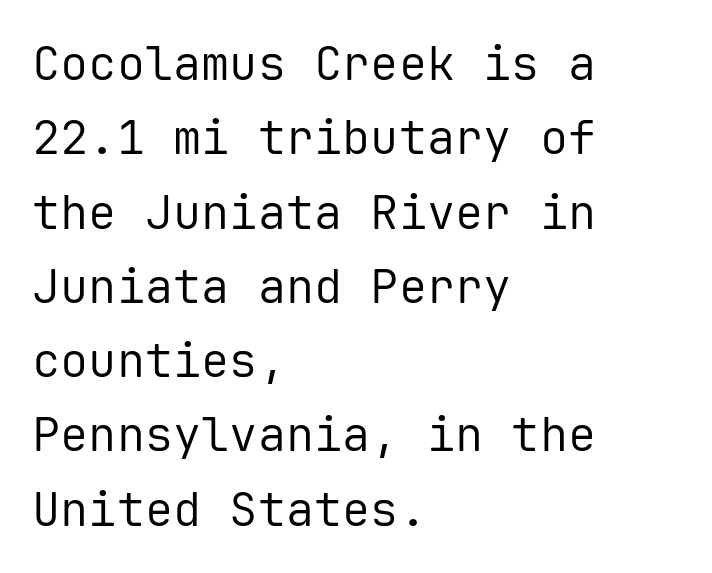
The type sits square on the baseline with zero lean. Tracking here is standard; glyphs follow each other at the usual distance. Stroke mass is kept to a normal reading level or below. Do the characters align in a grid? Yes, the font is monospaced.
